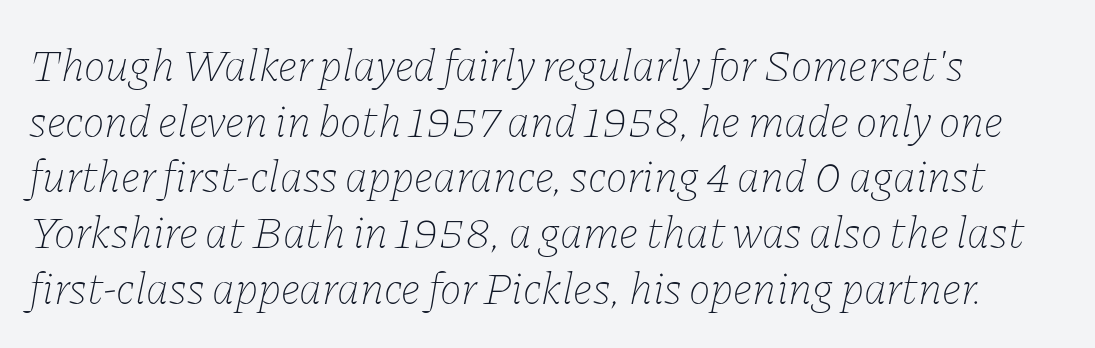
Weight: not bold — regular or lighter. Here the glyphs are tracked normally, forming tight word shapes. The lettering tilts uniformly, giving the passage an italic look. Type without underlining.
